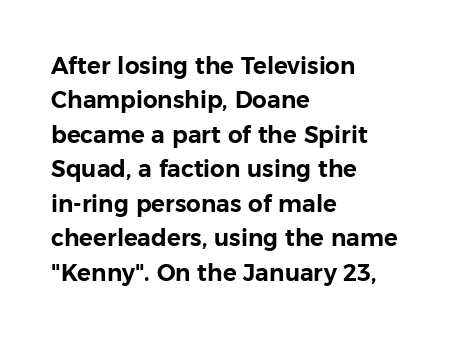
The specimen omits any rule beneath the text block's lines. The line-height multiplier appears to be the usual default. Posture: upright roman. The letters sit at their default tracking, neither squeezed nor spread.
